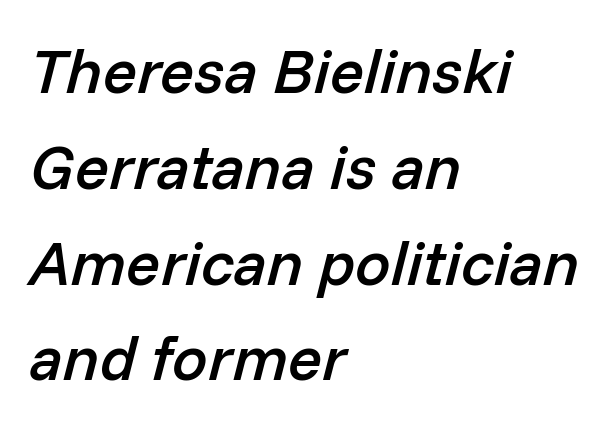
Q: Is the text bold? A: Semi-bold.
Q: Is the text italic (slanted)? A: Yes, it leans right by about 14 degrees.
Q: Is the text underlined? A: No.
Q: How is the paragraph aligned? A: Left-aligned.
Q: Is the spacing between letters normal or unusually wide? A: Normal.
Q: Is the spacing between lines tight, normal or loose? A: Normal.
Q: Width (condensed, normal, or wide)? A: Normal.
Q: Stroke contrast? A: Low.
Q: x-height? A: Medium.
Q: Monospaced? A: No.
